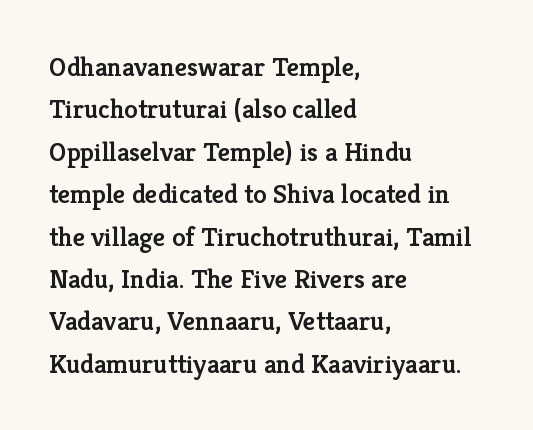
Caption: multi-line text, flush left, ragged right. Compared with typical body copy, the letter spacing here is the same. In terms of leading, this rendering sits right in the middle. Underlining? Definitely not there. How heavy is the stroke? Medium-heavy — a semibold, shy of bold. Style check: upright.
